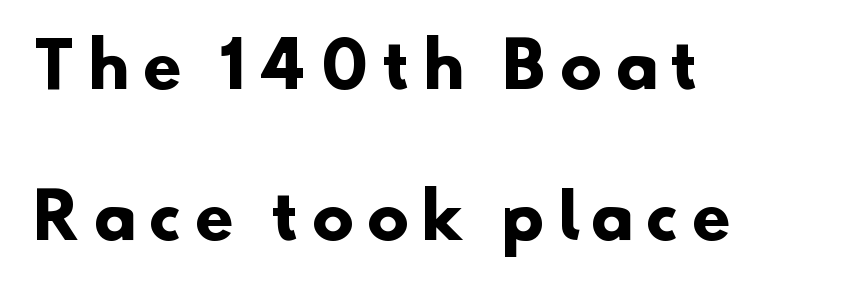
The image shows 62 px heavy sans-serif type; set left-aligned, loose line spacing (2.44x), unusually wide letter spacing (+0.24 em), not underlined; low stroke contrast and a small x-height.
